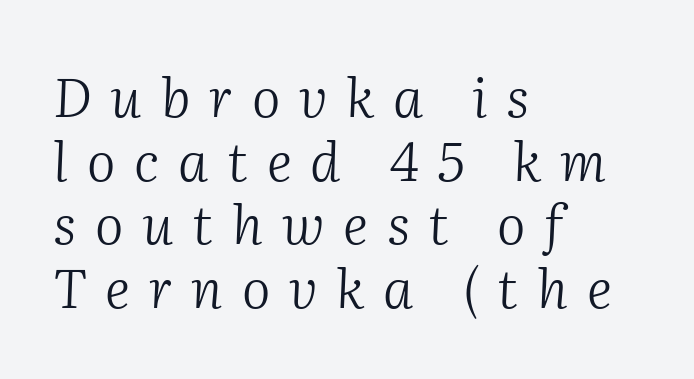
Short note: letters widely spaced. A light-to-regular cut is what we see here. Line beginnings align vertically; line endings do not. If you drew a line through each stem, it would be angled.
